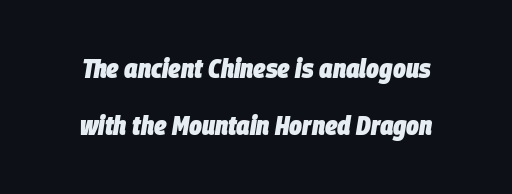
The image shows 27 px bold type, italic (leaning right); set loose line spacing (2.12x), normal letter spacing, not underlined.
